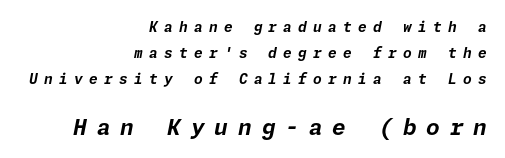
The lower block of text is set noticeably larger than the block above it. You can tell it's italic because the verticals aren't actually vertical. Look at the stroke-to-counter ratio: heavy, a bold. The gaps between neighbouring characters are conspicuously large. Teacher's note: observe the even right margin — that is flush-right alignment.
